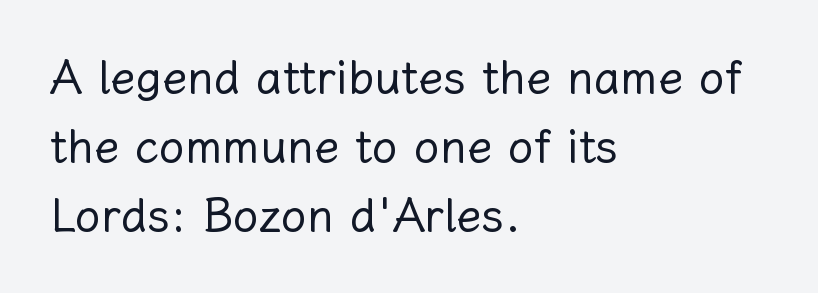
The image shows 46 px regular-weight type, upright; set left-aligned, normal line spacing (1.5x), normal letter spacing, not underlined; low stroke contrast and a medium x-height.
